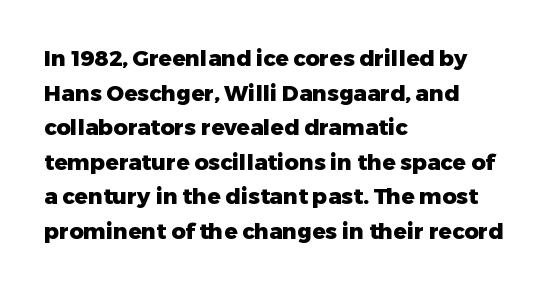
Q: Is the text bold? A: Yes.
Q: Is the text italic (slanted)? A: No, it is upright.
Q: Is the text underlined? A: No.
Q: How is the paragraph aligned? A: Left-aligned.
Q: Is the spacing between letters normal or unusually wide? A: Normal.
Q: Is the spacing between lines tight, normal or loose? A: Normal.
